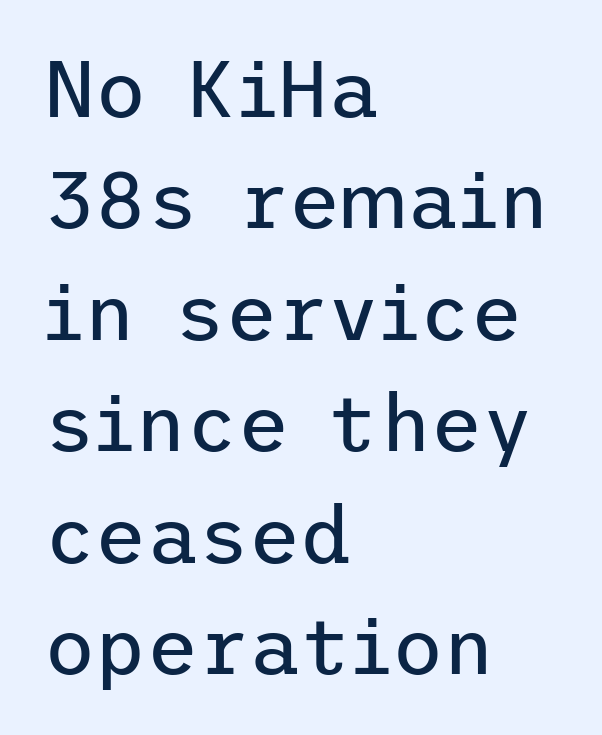
{"serif": "no", "italic": "no", "bold": "no", "weight": "regular", "width": "normal", "stroke_contrast": "low", "x_height": "medium", "underline": "no", "align": "left", "line_spacing": "normal", "line_spacing_ratio": 1.41, "letter_spacing": "normal", "letter_spacing_em": 0.0, "glyph_px": 79}
